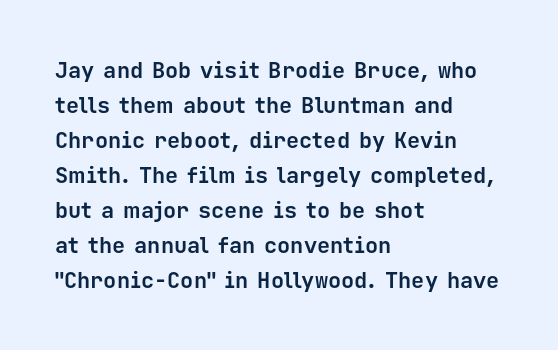
{"italic": "no", "bold": "yes", "underline": "no", "align": "left", "line_spacing": "normal", "line_spacing_ratio": 1.59, "letter_spacing": "normal", "letter_spacing_em": 0.0, "glyph_px": 22}
